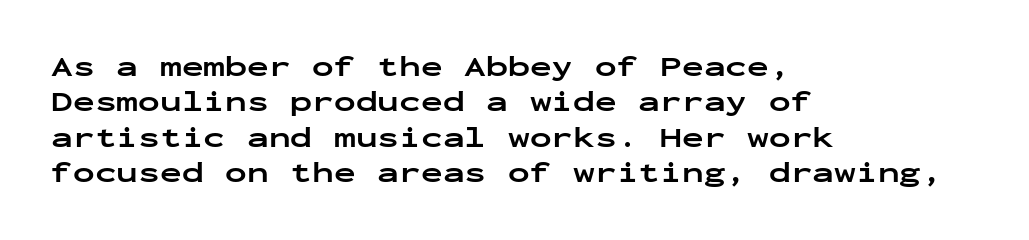
Type style note: lacks serifs. Fixed-width glyphs throughout — classic coding-font behaviour. Its strokes are broad and dark, the hallmark of bold type. This is the regular roman posture of the typeface. No word sits above an underline.
